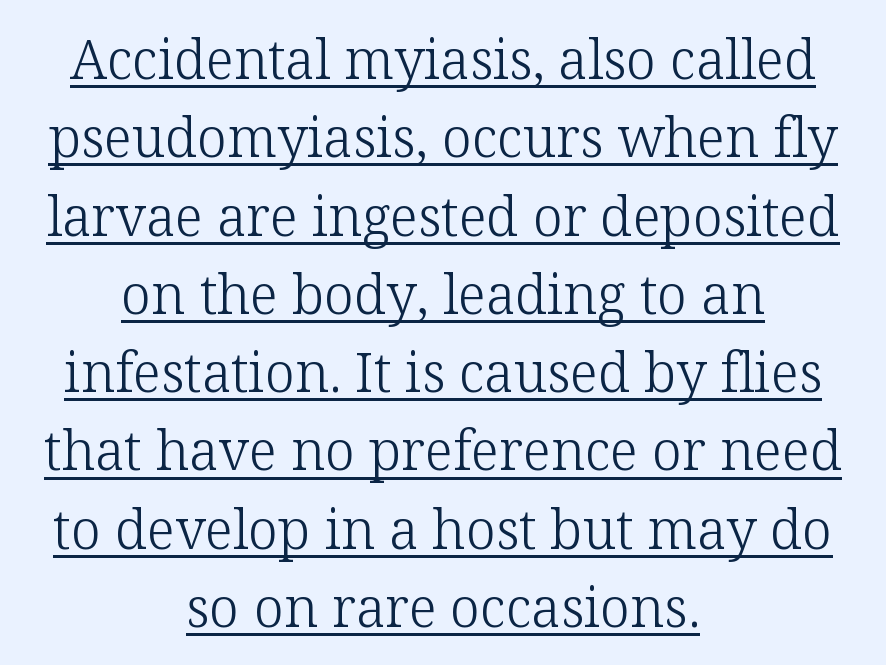
Q: Is the text bold? A: No.
Q: Is the text italic (slanted)? A: No, it is upright.
Q: Is the typeface a serif or a sans-serif typeface? A: Serif.
Q: Is the text underlined? A: Yes.
Q: How is the paragraph aligned? A: Centered.
Q: Is the spacing between letters normal or unusually wide? A: Normal.
Q: Is the spacing between lines tight, normal or loose? A: Normal.
Q: Width (condensed, normal, or wide)? A: Normal.
Q: Stroke contrast? A: Low.
Q: x-height? A: Medium.
Q: Monospaced? A: No.
